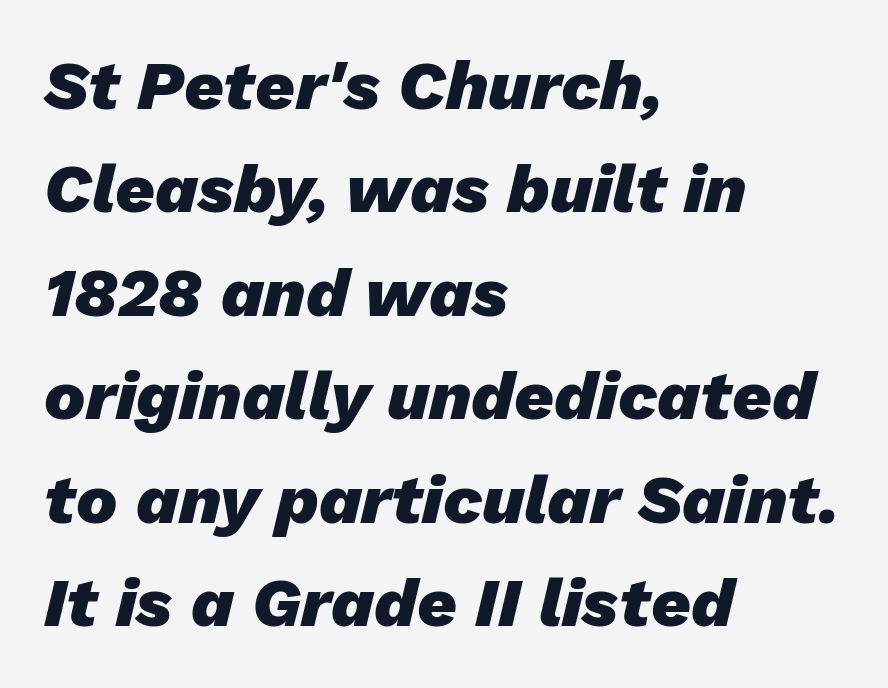
Q: Is the text bold? A: Yes.
Q: Is the text italic (slanted)? A: Yes, it leans right by about 13 degrees.
Q: Is the text underlined? A: No.
Q: How is the paragraph aligned? A: Left-aligned.
Q: Is the spacing between letters normal or unusually wide? A: Normal.
Q: Is the spacing between lines tight, normal or loose? A: Normal.
Q: Width (condensed, normal, or wide)? A: Normal.
Q: Stroke contrast? A: Low.
Q: x-height? A: Medium.
Q: Monospaced? A: No.
